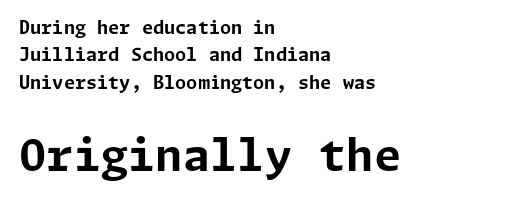
{"serif": "no", "italic": "no", "bold": "yes", "weight": "bold", "width": "normal", "stroke_contrast": "low", "x_height": "medium", "underline": "no", "align": "left", "line_spacing": "normal", "line_spacing_ratio": 1.52, "letter_spacing": "normal", "letter_spacing_em": 0.0, "larger_block": "second", "size_ratio": 2.44, "glyph_px": 44}
